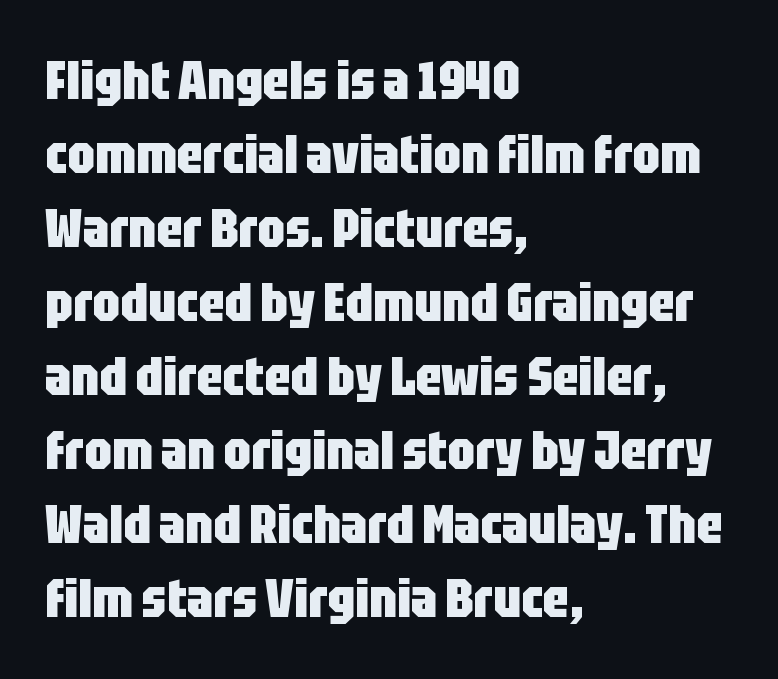
Anything drawn beneath the words? Only blank space. Bold? Absolutely — the strokes are thick and heavy. Inter-character spacing is left at the font's built-in metrics. The letters advance in unequal steps, a hallmark of proportional type. Does the leading feel generous? No, just average. Does the type have serifs? No, each stem ends abruptly.
